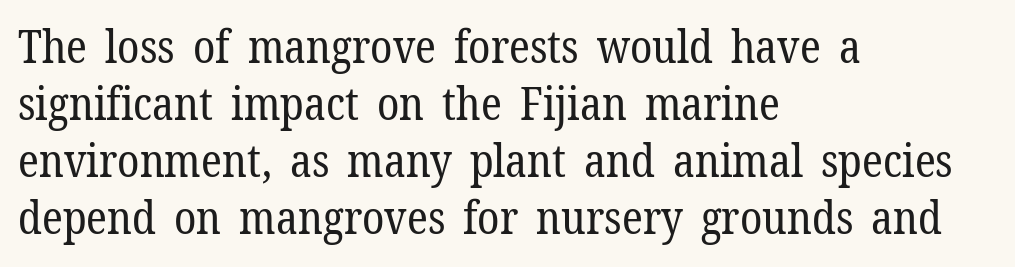
{"serif": "yes", "italic": "no", "bold": "no", "weight": "regular", "width": "normal", "stroke_contrast": "low", "x_height": "medium", "monospaced": "no", "underline": "no", "align": "left", "line_spacing": "normal", "line_spacing_ratio": 1.27, "letter_spacing": "normal", "letter_spacing_em": 0.0, "glyph_px": 45}
